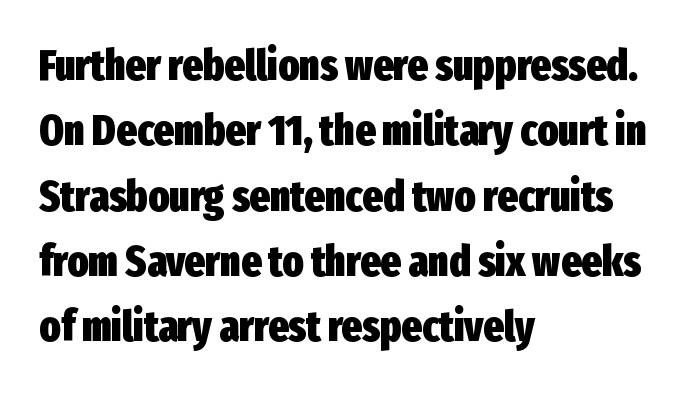
{"serif": "no", "italic": "no", "bold": "yes", "weight": "heavy", "width": "condensed", "stroke_contrast": "low", "x_height": "medium", "monospaced": "no", "underline": "no", "align": "left", "line_spacing": "normal", "line_spacing_ratio": 1.52, "letter_spacing": "normal", "letter_spacing_em": 0.0, "glyph_px": 43}
